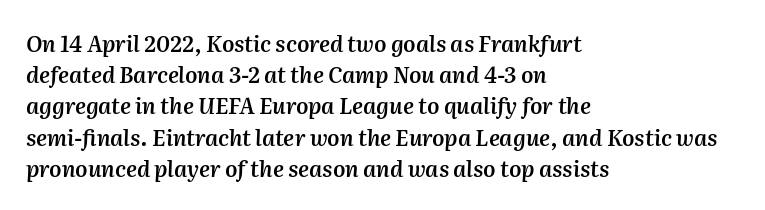
The image shows 22 px text type, italic (leaning right); set left-aligned, normal line spacing (1.42x), normal letter spacing, not underlined.
